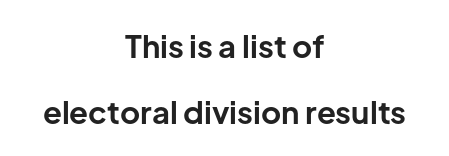
The image shows 31 px bold sans-serif type, upright; set centered, loose line spacing (2.12x), normal letter spacing, not underlined; low stroke contrast and a medium x-height.
